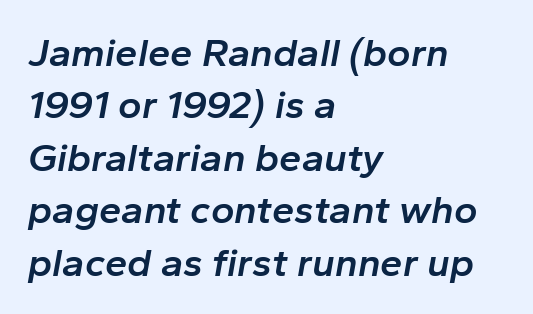
{"italic": "yes", "lean": "right", "slant_degrees": 10, "bold": "semi", "weight": "semibold", "width": "normal", "stroke_contrast": "low", "x_height": "medium", "monospaced": "no", "underline": "no", "align": "left", "line_spacing": "normal", "line_spacing_ratio": 1.31, "letter_spacing": "normal", "letter_spacing_em": 0.0, "glyph_px": 40}
